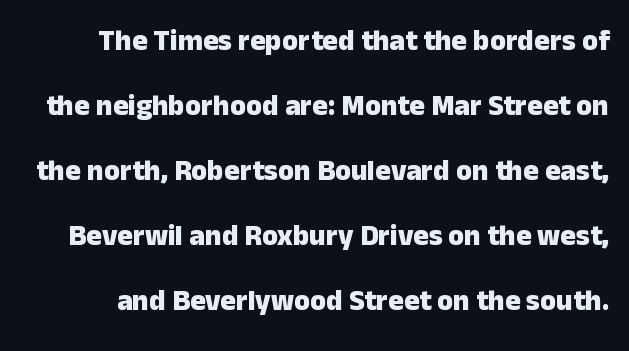
These lines keep a tight, regular rhythm from letter to letter. The face used here has the dense, thick strokes of a bold. A typesetter would call this proportional, since set widths differ per character. Clear beneath every line of the passage. A sans-serif font was chosen for this passage.
